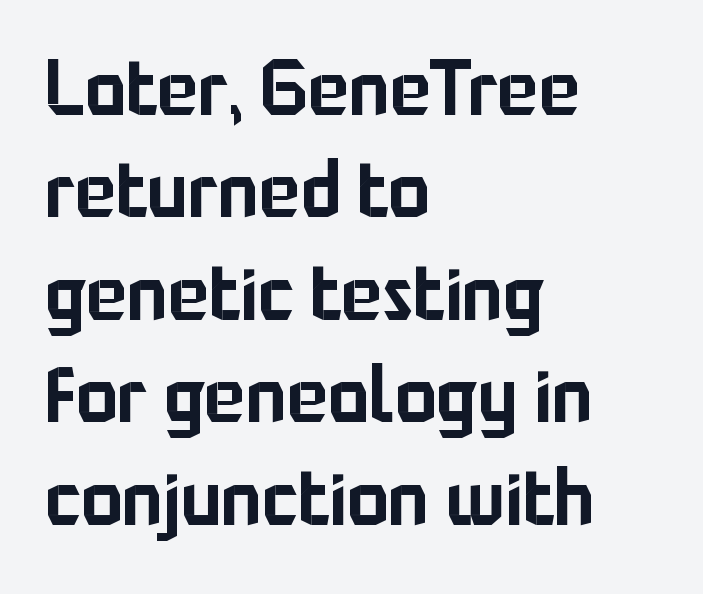
The image shows 77 px sans-serif type, upright; set left-aligned, normal line spacing (1.33x), normal letter spacing, not underlined; low stroke contrast and a medium x-height.
